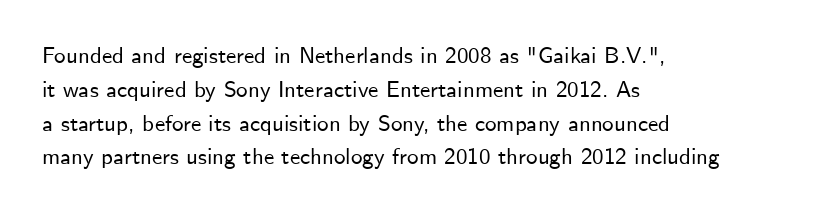
Q: Is the text italic (slanted)? A: No, it is upright.
Q: Is the text underlined? A: No.
Q: How is the paragraph aligned? A: Left-aligned.
Q: Is the spacing between letters normal or unusually wide? A: Normal.
Q: Is the spacing between lines tight, normal or loose? A: Normal.
